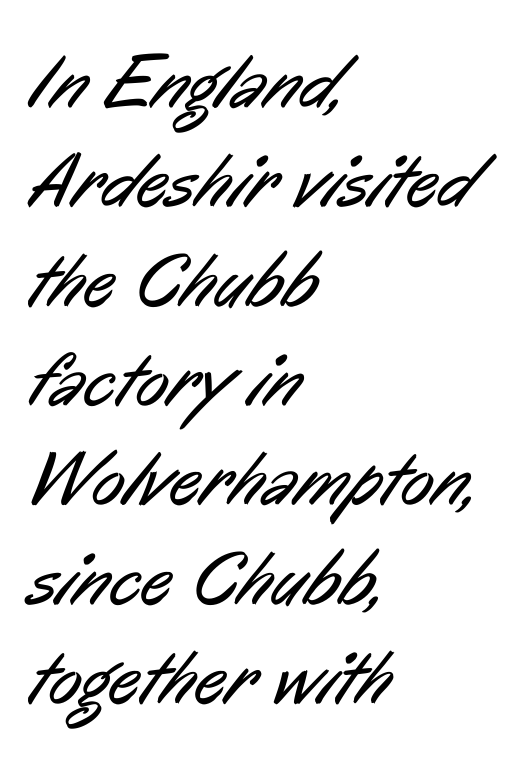
Leading matches the norm, producing a regular column. No letter is thick-stroked: the sample isn't bold. Spacing verdict: proportional, widths tailored to each character. The rendering anchors every line to the left-hand side. This sample uses plain, unmodified letter spacing. The specimen omits any rule beneath the text block's lines.
